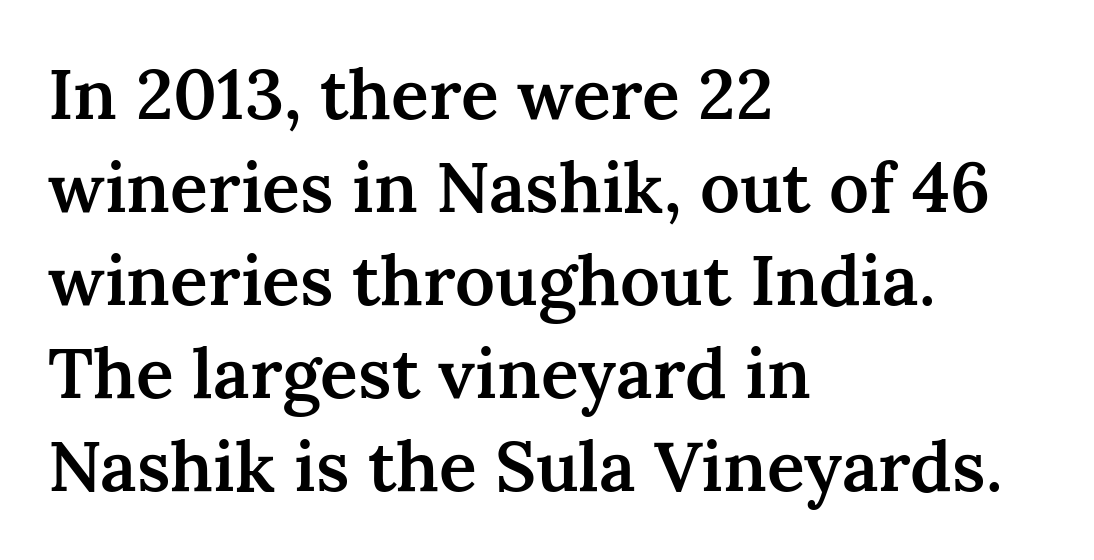
The image shows 70 px semibold serif type, upright; set left-aligned, normal line spacing (1.33x), normal letter spacing, not underlined; medium stroke contrast and a medium x-height.
